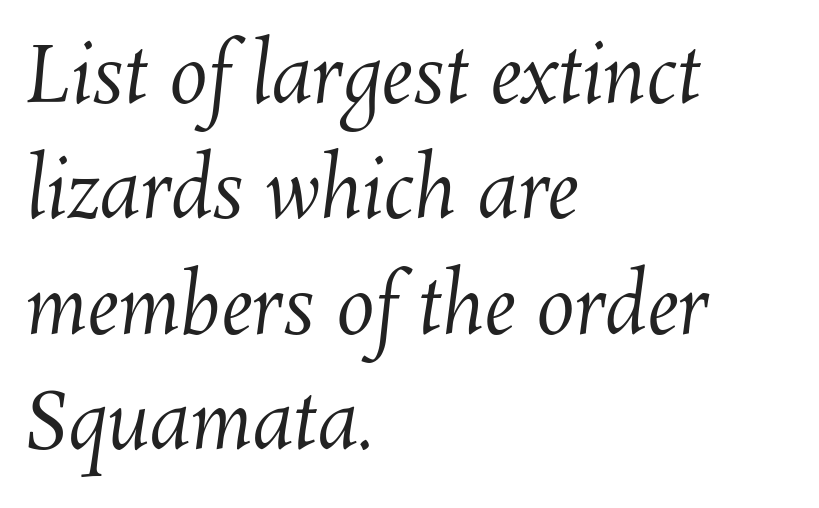
{"bold": "no", "weight": "regular", "width": "normal", "stroke_contrast": "medium", "x_height": "medium", "monospaced": "no", "underline": "no", "align": "left", "line_spacing": "normal", "line_spacing_ratio": 1.5, "letter_spacing": "normal", "letter_spacing_em": 0.0, "glyph_px": 77}
